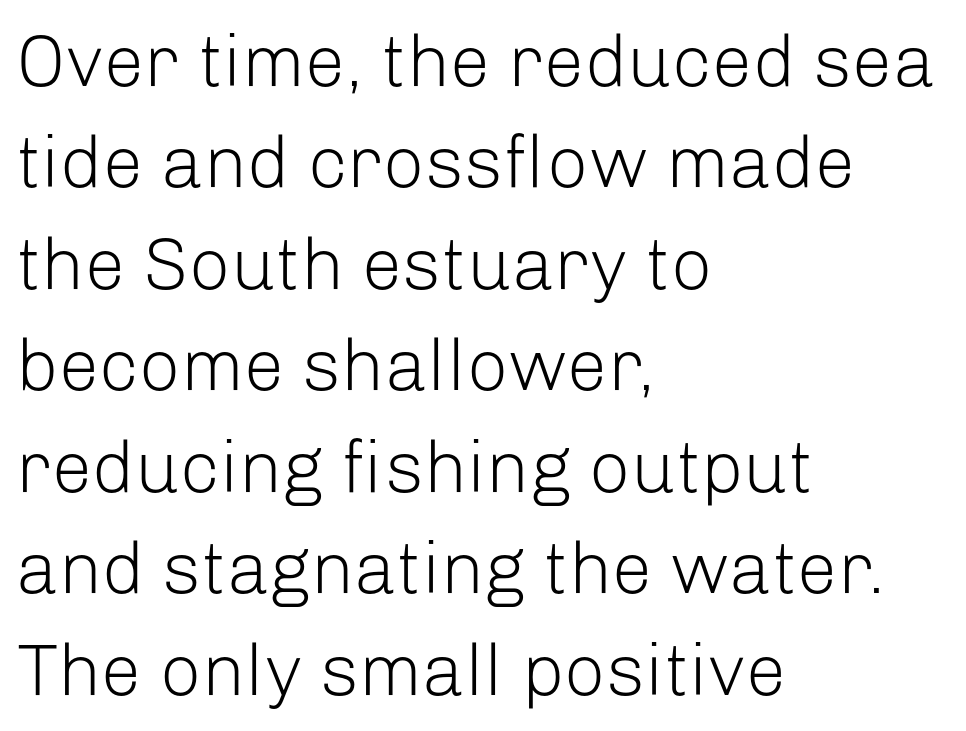
The image shows 73 px light sans-serif type, upright; set left-aligned, normal line spacing (1.39x), normal letter spacing, not underlined; low stroke contrast and a medium x-height.
